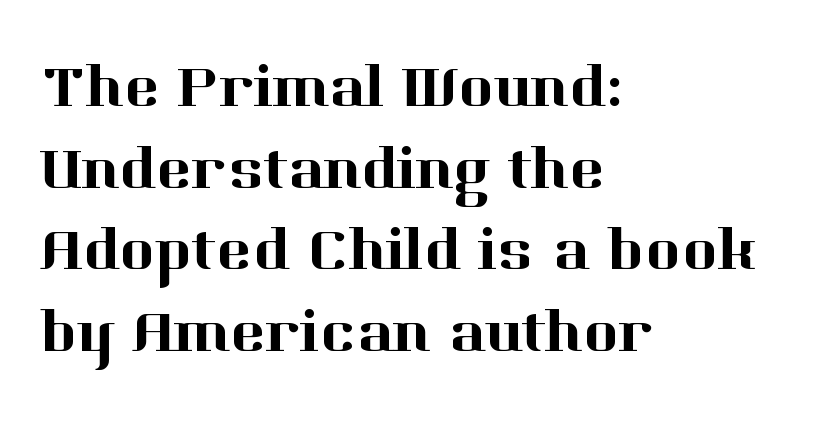
The image shows 60 px serif type, upright; set left-aligned, normal line spacing (1.36x), normal letter spacing, not underlined; high stroke contrast and a medium x-height.
